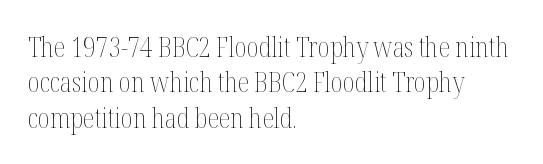
The image shows 27 px text type, upright; set left-aligned, normal line spacing (1.31x), normal letter spacing, not underlined.
